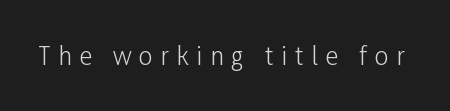
On a weight scale, this lands at 450 or below. The baseline area is clear. Quick note: not italic, upright. Here the glyphs are tracked loosely, breaking word shapes into spaced letters.
